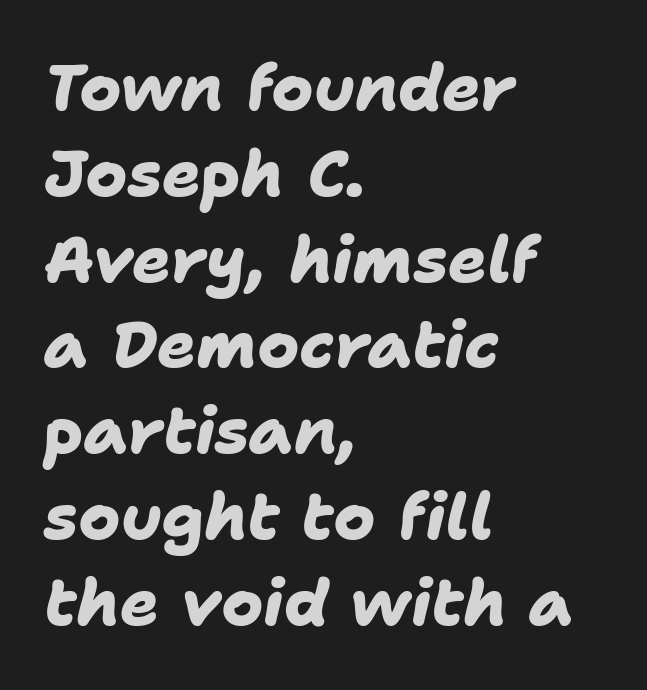
{"serif": "no", "bold": "yes", "weight": "heavy", "width": "normal", "stroke_contrast": "low", "x_height": "medium", "monospaced": "no", "underline": "no", "align": "left", "line_spacing": "normal", "line_spacing_ratio": 1.34, "letter_spacing": "normal", "letter_spacing_em": 0.0, "glyph_px": 64}
